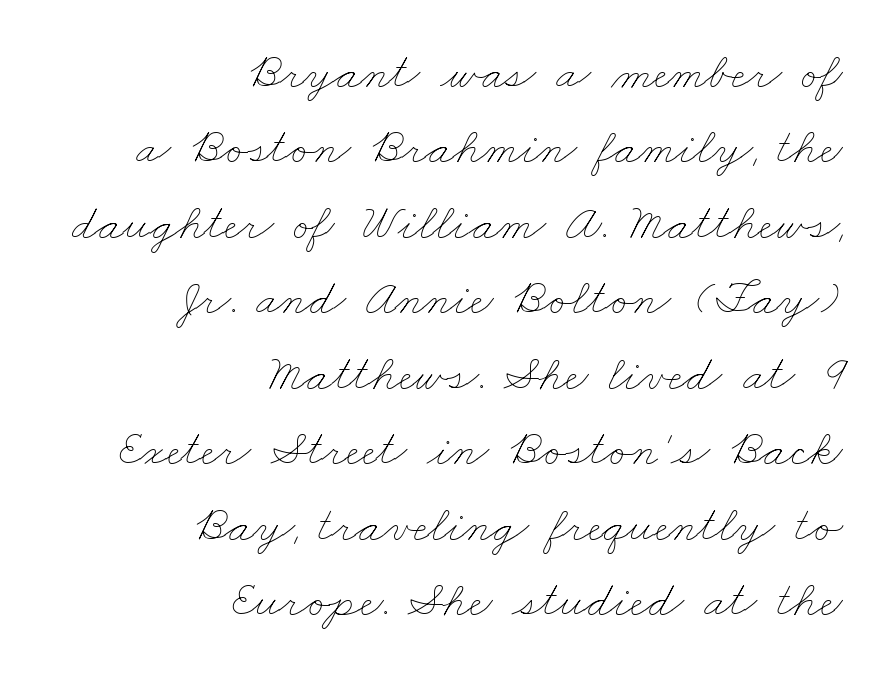
The image shows 50 px thin, wide type; set right-aligned, normal line spacing (1.51x), normal letter spacing, not underlined; low stroke contrast and a small x-height.
